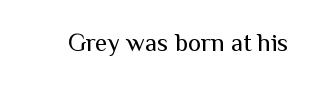
Q: Is the text bold? A: No.
Q: Is the text italic (slanted)? A: No, it is upright.
Q: Is the text underlined? A: No.
Q: Is the spacing between letters normal or unusually wide? A: Normal.
